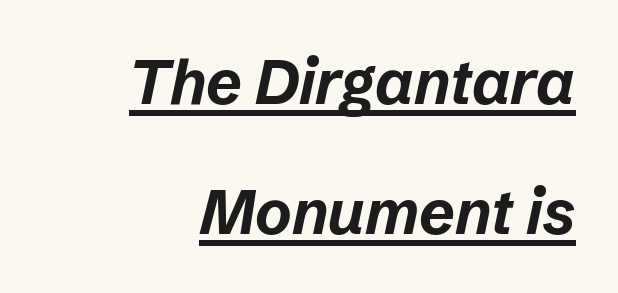
Rows of type keep a wide berth in the vertical direction. In terms of posture, this sample is oblique. The passage shown is emphatically bold. These lines stack with their right ends in a neat column.
